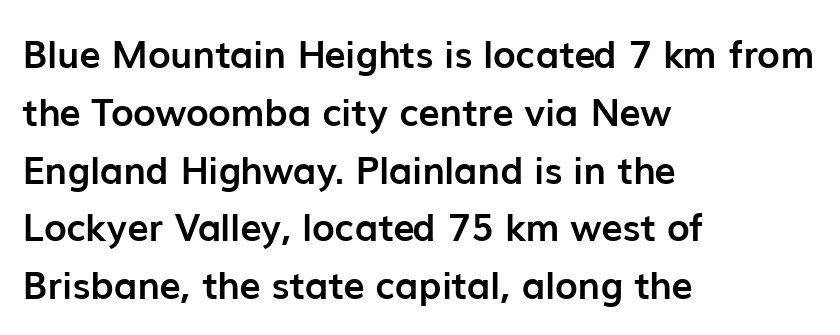
{"serif": "no", "italic": "no", "bold": "yes", "weight": "semibold", "width": "normal", "stroke_contrast": "low", "x_height": "medium", "monospaced": "no", "underline": "no", "align": "left", "line_spacing": "normal", "line_spacing_ratio": 1.52, "letter_spacing": "normal", "letter_spacing_em": 0.0, "glyph_px": 38}
